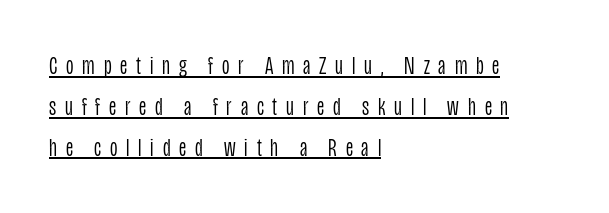
{"italic": "no", "bold": "no", "underline": "yes", "align": "left", "line_spacing": "normal", "line_spacing_ratio": 1.57, "letter_spacing": "wide", "letter_spacing_em": 0.34, "glyph_px": 26}
